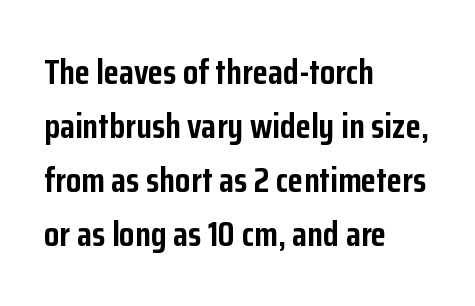
{"serif": "no", "italic": "no", "bold": "yes", "weight": "semibold", "width": "condensed", "stroke_contrast": "low", "x_height": "medium", "monospaced": "no", "underline": "no", "align": "left", "line_spacing": "normal", "line_spacing_ratio": 1.54, "letter_spacing": "normal", "letter_spacing_em": 0.0, "glyph_px": 35}
